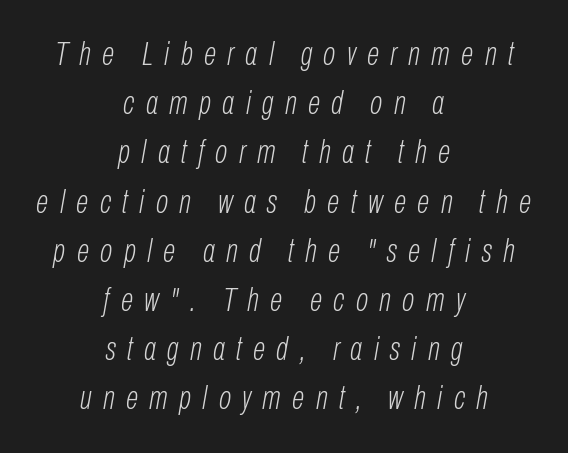
{"italic": "yes", "lean": "right", "slant_degrees": 10, "bold": "no", "weight": "light", "width": "condensed", "stroke_contrast": "low", "x_height": "medium", "monospaced": "no", "underline": "no", "align": "center", "line_spacing": "normal", "line_spacing_ratio": 1.49, "letter_spacing": "wide", "letter_spacing_em": 0.34, "glyph_px": 33}
